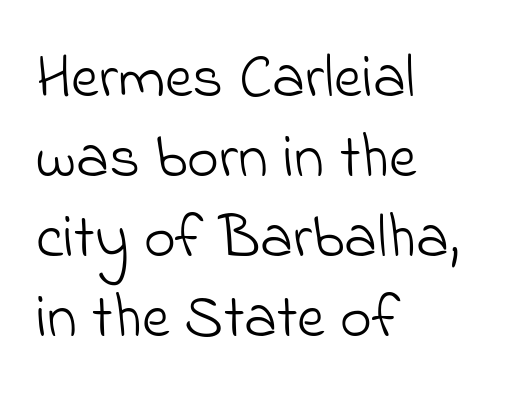
The image shows 61 px light sans-serif type; set left-aligned, normal line spacing (1.31x), normal letter spacing, not underlined; low stroke contrast and a small x-height.
